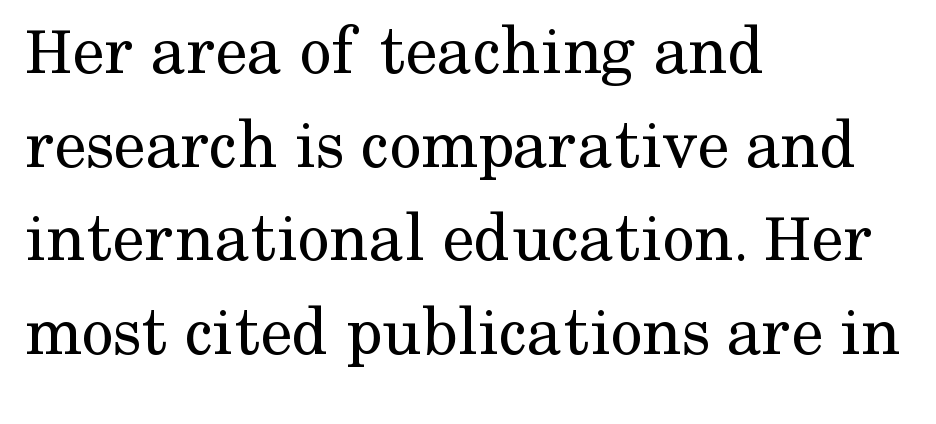
Vertical spacing — default. This sample uses a serif face. Varying glyph widths throughout — classic text-font behaviour. The lines in this sample share a left origin and differ only in where they stop.
